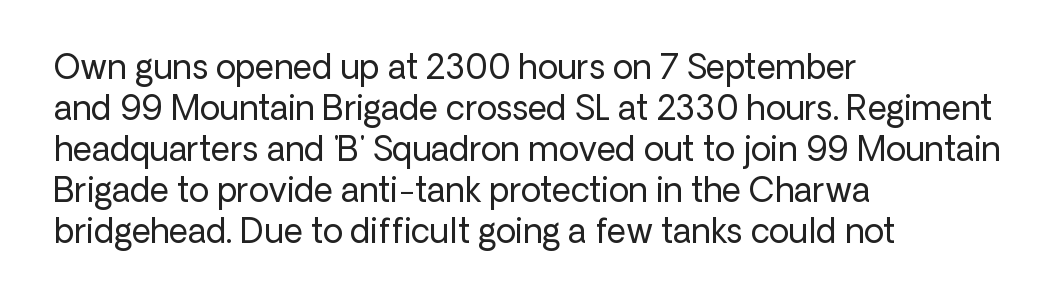
{"serif": "no", "italic": "no", "bold": "no", "weight": "regular", "width": "normal", "stroke_contrast": "low", "x_height": "medium", "monospaced": "no", "underline": "no", "align": "left", "line_spacing_ratio": 1.24, "letter_spacing": "normal", "letter_spacing_em": 0.0, "glyph_px": 33}
